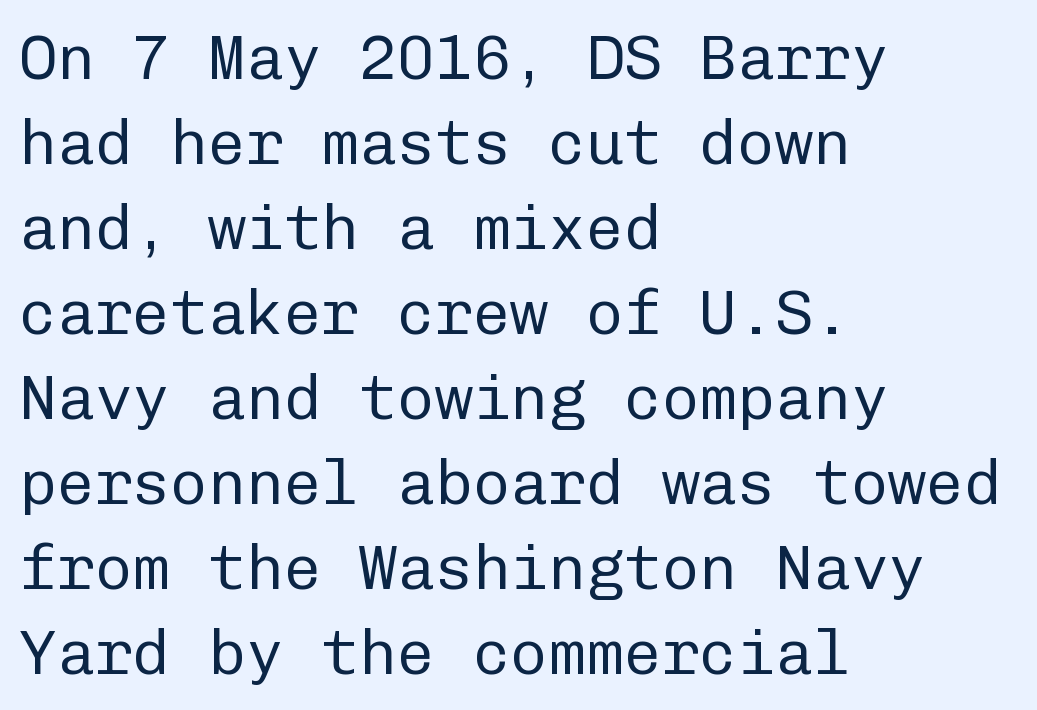
Q: Is the text bold? A: No.
Q: Is the text italic (slanted)? A: No, it is upright.
Q: Is the typeface a serif or a sans-serif typeface? A: Sans-serif.
Q: Is the text underlined? A: No.
Q: How is the paragraph aligned? A: Left-aligned.
Q: Is the spacing between letters normal or unusually wide? A: Normal.
Q: Is the spacing between lines tight, normal or loose? A: Normal.
Q: Width (condensed, normal, or wide)? A: Normal.
Q: Stroke contrast? A: Low.
Q: x-height? A: Medium.
Q: Monospaced? A: Yes.
